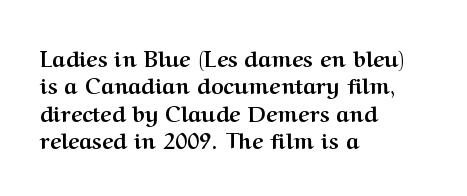
Only glyphs here, with clear space below each row. The type sits square on the baseline with zero lean. Short note: letters normally spaced. Summary of vertical rhythm: regular, with standard interline spacing. Thick stems and heavy bowls — unmistakably bold. Short and long lines alike share a common starting point at left.
